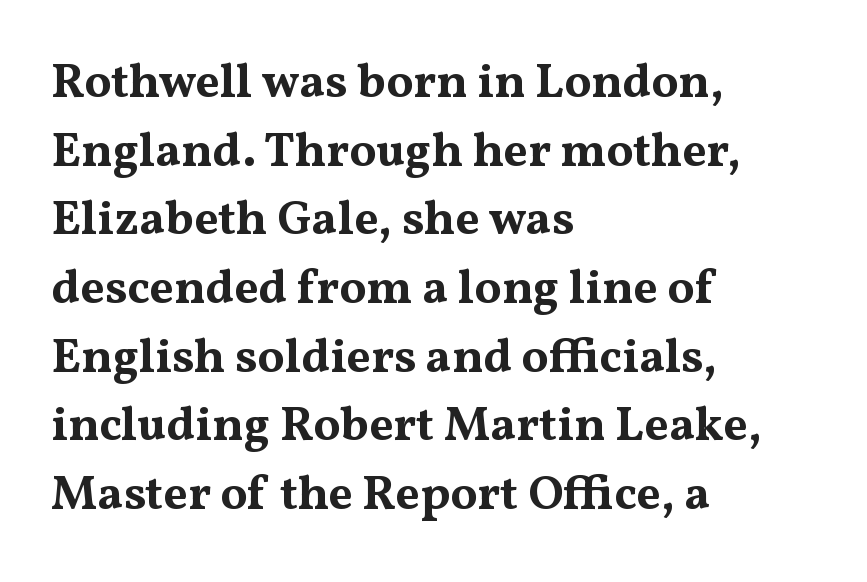
The image shows 48 px bold, wide serif type, upright; set left-aligned, normal line spacing (1.43x), normal letter spacing, not underlined; medium stroke contrast and a medium x-height.
